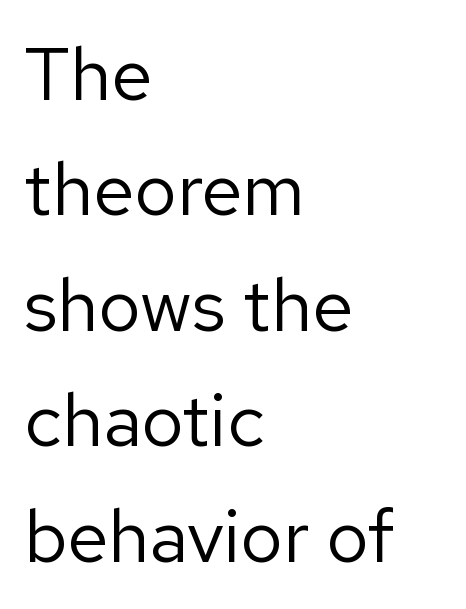
The image shows 74 px regular-weight sans-serif type, upright; set left-aligned, normal line spacing (1.56x), normal letter spacing, not underlined; low stroke contrast and a medium x-height.
